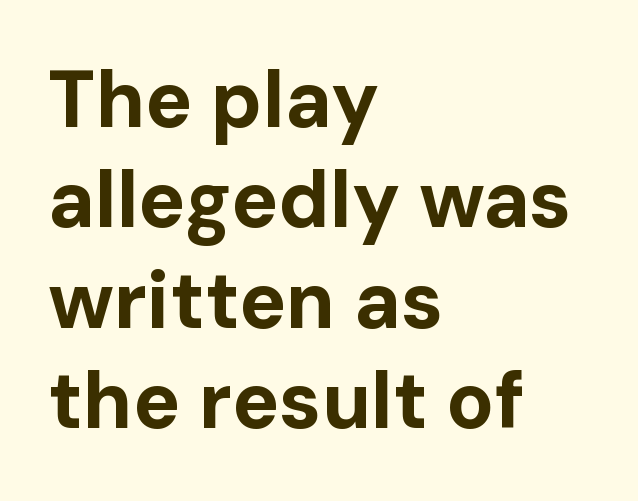
{"serif": "no", "italic": "no", "bold": "yes", "weight": "bold", "width": "normal", "stroke_contrast": "low", "x_height": "medium", "monospaced": "no", "underline": "no", "align": "left", "line_spacing": "normal", "line_spacing_ratio": 1.27, "letter_spacing": "normal", "letter_spacing_em": 0.0, "glyph_px": 79}
